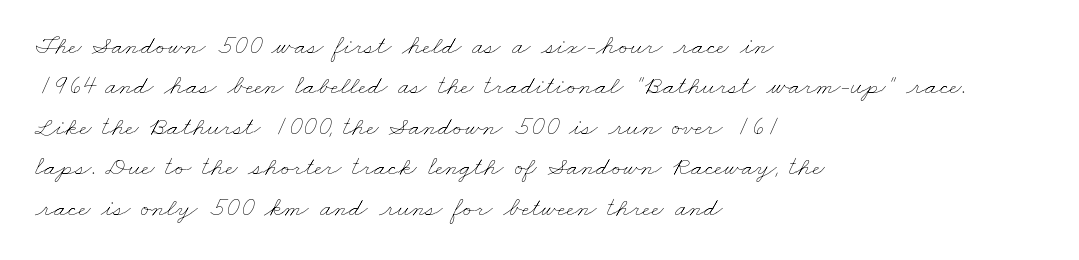
The weight tops out at a normal text grade. The setting favours the left margin, as ordinary paragraphs usually do. The passage shown is not underscored anywhere. Observe the ordinary spacing: letters are neighbours, not strangers.
